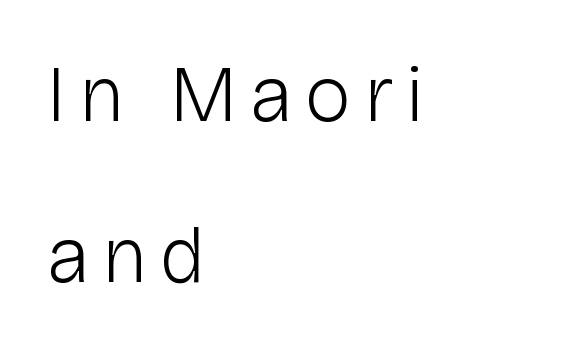
Q: Is the text bold? A: No.
Q: Is the text italic (slanted)? A: No, it is upright.
Q: Is the typeface a serif or a sans-serif typeface? A: Sans-serif.
Q: Is the text underlined? A: No.
Q: How is the paragraph aligned? A: Left-aligned.
Q: Is the spacing between lines tight, normal or loose? A: Loose.
Q: Width (condensed, normal, or wide)? A: Normal.
Q: Stroke contrast? A: Low.
Q: x-height? A: Medium.
Q: Monospaced? A: No.
